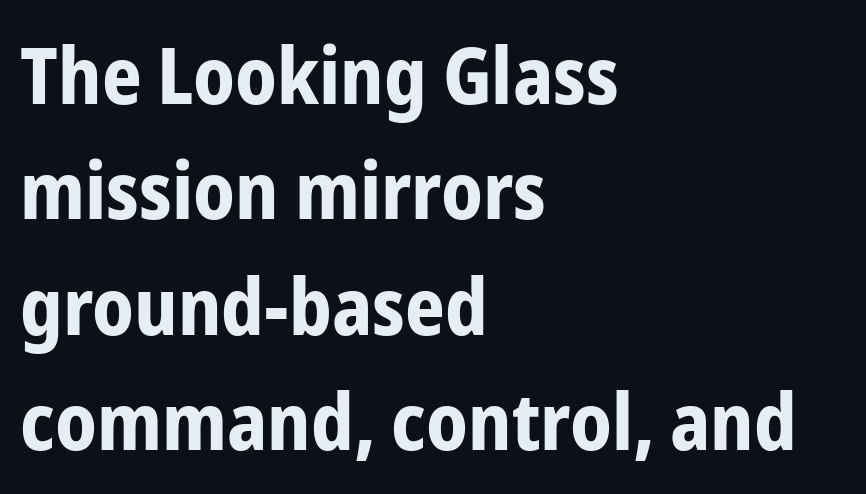
The image shows 78 px bold, condensed sans-serif type, upright; set left-aligned, normal line spacing (1.48x), normal letter spacing, not underlined; low stroke contrast and a medium x-height.
